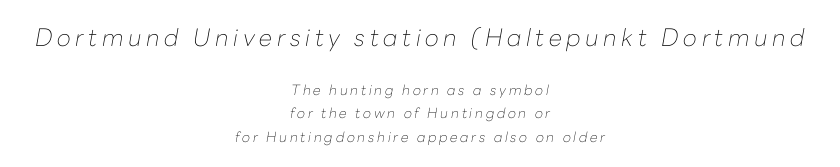
{"italic": "yes", "lean": "right", "slant_degrees": 10, "bold": "no", "underline": "no", "align": "center", "line_spacing": "normal", "line_spacing_ratio": 1.69, "larger_block": "first", "size_ratio": 1.71, "glyph_px": 24}
